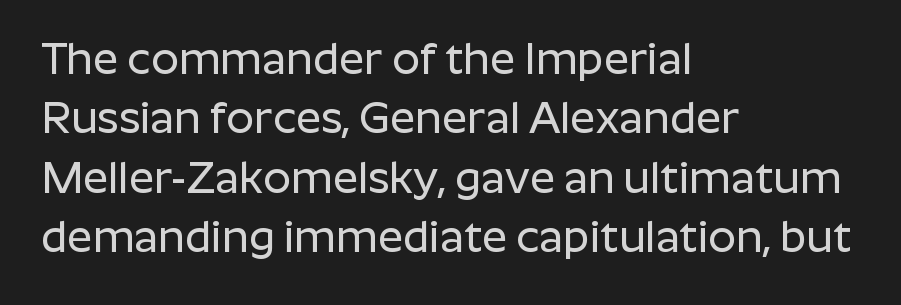
{"serif": "no", "italic": "no", "width": "normal", "stroke_contrast": "low", "x_height": "medium", "monospaced": "no", "underline": "no", "align": "left", "line_spacing": "normal", "line_spacing_ratio": 1.35, "letter_spacing": "normal", "letter_spacing_em": 0.0, "glyph_px": 44}
